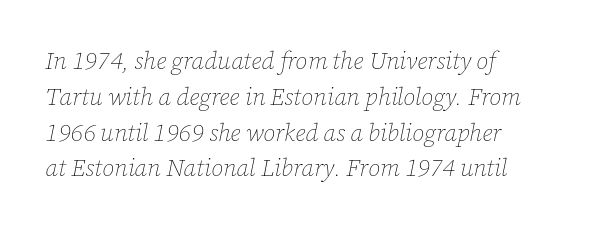
The image shows 24 px text type, italic (leaning right); set left-aligned, normal line spacing (1.49x), normal letter spacing, not underlined.
